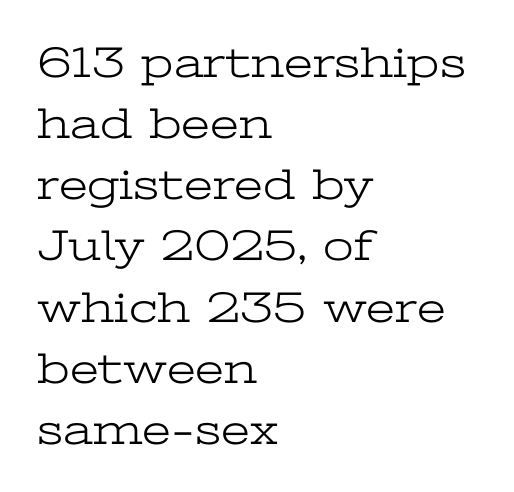
The image shows 44 px light, wide serif type, upright; set left-aligned, normal line spacing (1.39x), normal letter spacing, not underlined; low stroke contrast and a medium x-height.
